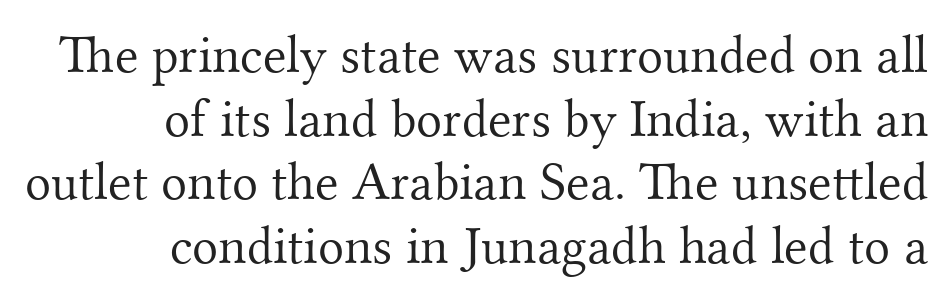
The image shows 54 px light serif type, upright; set right-aligned, line spacing 1.18x, normal letter spacing, not underlined; medium stroke contrast and a small x-height.
